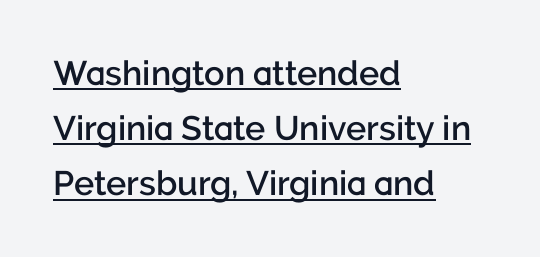
{"serif": "no", "italic": "no", "bold": "semi", "weight": "semibold", "width": "normal", "stroke_contrast": "low", "x_height": "medium", "monospaced": "no", "underline": "yes", "align": "left", "line_spacing": "normal", "line_spacing_ratio": 1.62, "letter_spacing": "normal", "letter_spacing_em": 0.0, "glyph_px": 34}
